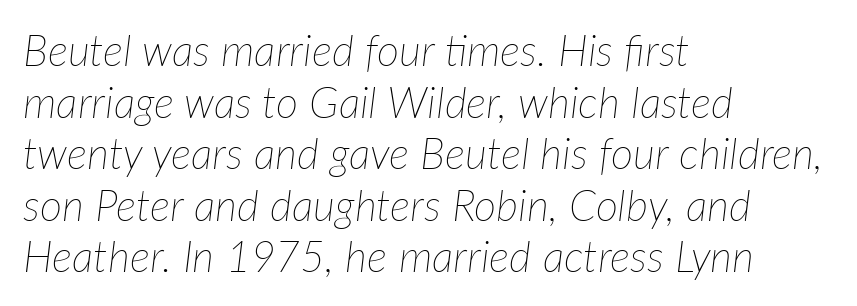
Do the characters align in a grid? No, the font is proportional. The letters look calm and open, with moderate or lighter stems. Short and long lines alike share a common starting point at left. This rendering leaves character spacing at its baseline value. The letters are slanted; this is an italic face.
